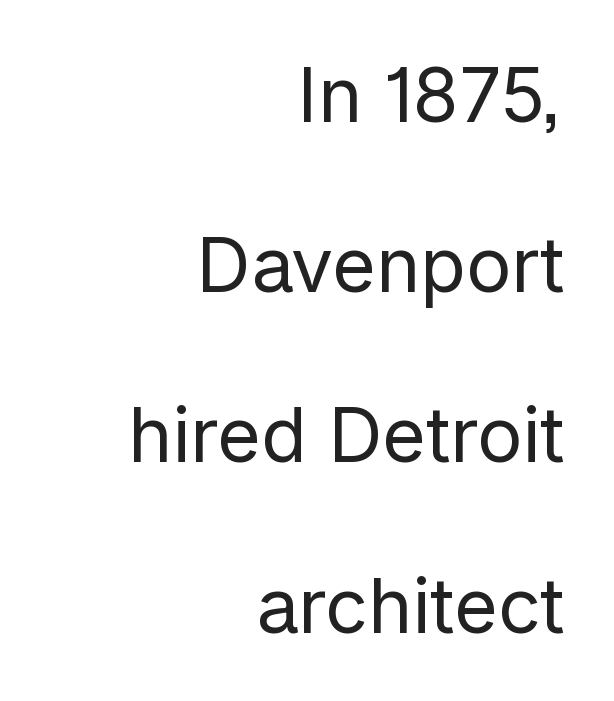
Vertically, the passage feels expansive, rows floating well apart. These lines are rendered in a variable-pitch font. It's the straight-up-and-down kind of type. The paragraph has a hard right edge and a soft left edge.
